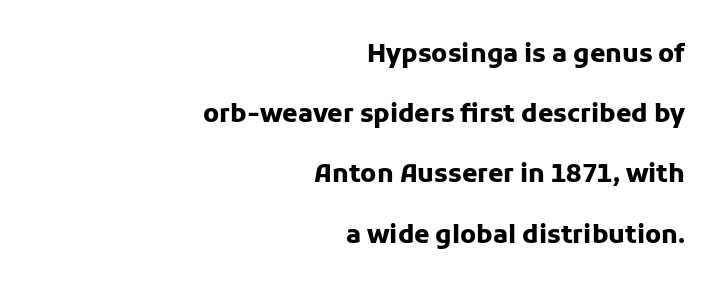
Q: Is the text bold? A: Yes.
Q: Is the text italic (slanted)? A: No, it is upright.
Q: Is the text underlined? A: No.
Q: How is the paragraph aligned? A: Right-aligned.
Q: Is the spacing between letters normal or unusually wide? A: Normal.
Q: Is the spacing between lines tight, normal or loose? A: Loose.
